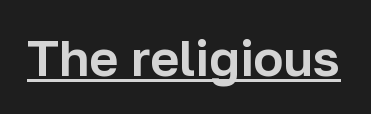
{"serif": "no", "italic": "no", "width": "normal", "stroke_contrast": "low", "x_height": "medium", "monospaced": "no", "underline": "yes", "letter_spacing": "normal", "letter_spacing_em": 0.0, "glyph_px": 50}
